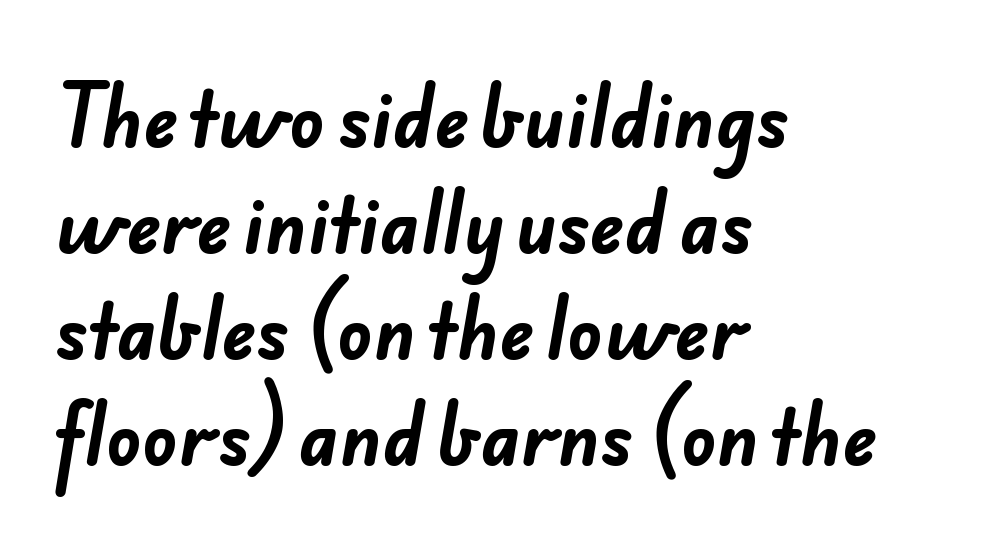
The image shows 72 px bold sans-serif type; set left-aligned, normal line spacing (1.47x), normal letter spacing, not underlined; low stroke contrast and a small x-height.
